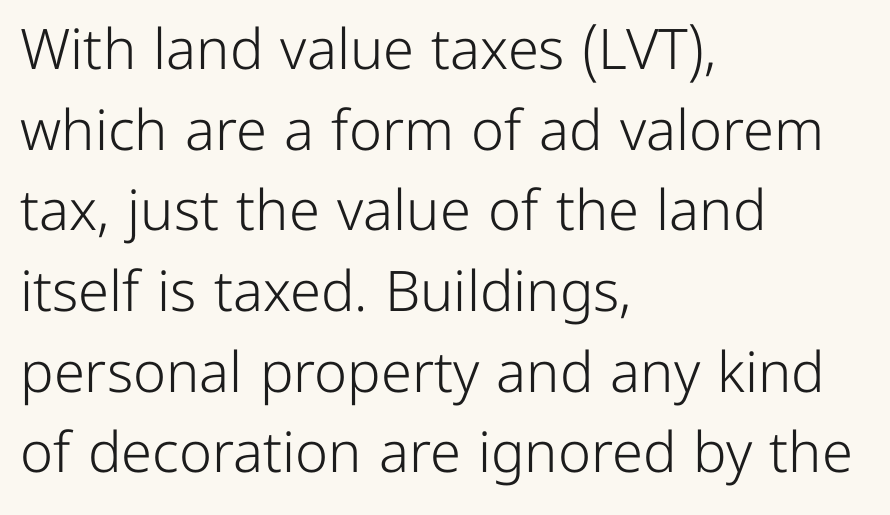
Q: Is the text bold? A: No.
Q: Is the text italic (slanted)? A: No, it is upright.
Q: Is the typeface a serif or a sans-serif typeface? A: Sans-serif.
Q: Is the text underlined? A: No.
Q: How is the paragraph aligned? A: Left-aligned.
Q: Is the spacing between letters normal or unusually wide? A: Normal.
Q: Is the spacing between lines tight, normal or loose? A: Normal.
Q: Width (condensed, normal, or wide)? A: Normal.
Q: Stroke contrast? A: Low.
Q: x-height? A: Medium.
Q: Monospaced? A: No.
